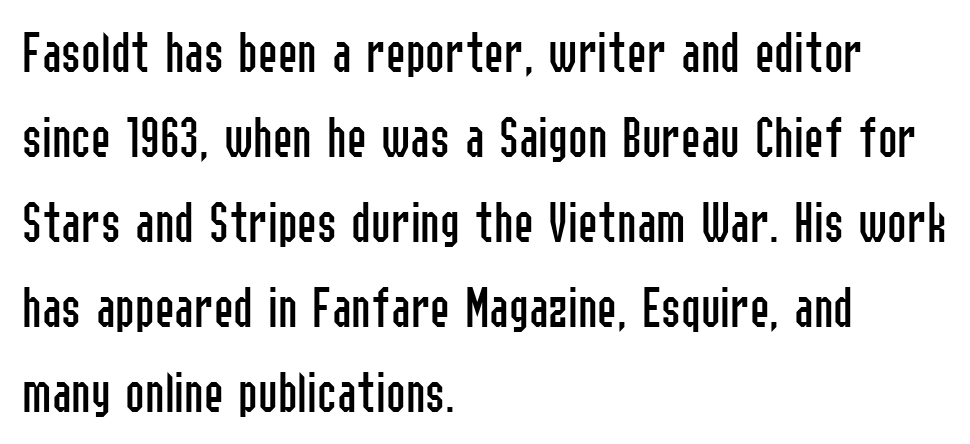
{"serif": "no", "italic": "no", "bold": "no", "weight": "regular", "width": "condensed", "stroke_contrast": "low", "x_height": "medium", "monospaced": "no", "underline": "no", "align": "left", "line_spacing": "normal", "line_spacing_ratio": 1.44, "letter_spacing": "normal", "letter_spacing_em": 0.0, "glyph_px": 59}
